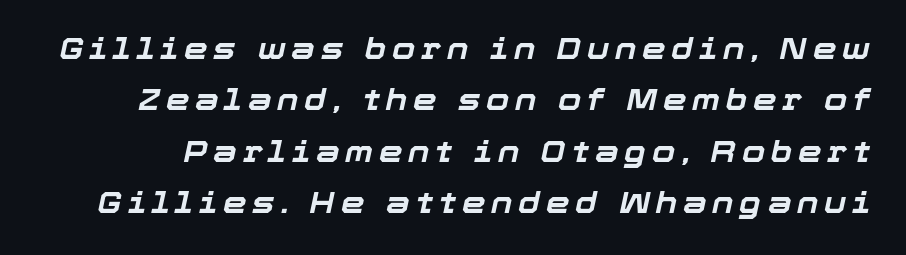
{"italic": "yes", "lean": "right", "slant_degrees": 12, "bold": "yes", "weight": "bold", "width": "normal", "stroke_contrast": "low", "x_height": "medium", "monospaced": "no", "underline": "no", "line_spacing_ratio": 1.71, "glyph_px": 30}
